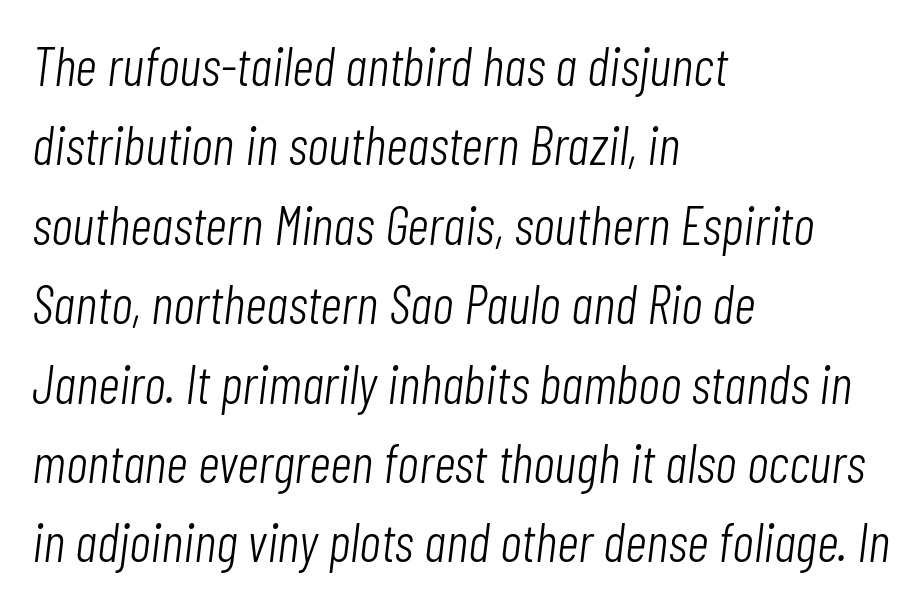
There is no visible air inserted between adjacent glyphs. When letters slant like this, we call the style italic. Quick note: underline off. Line beginnings align vertically; line endings do not.
